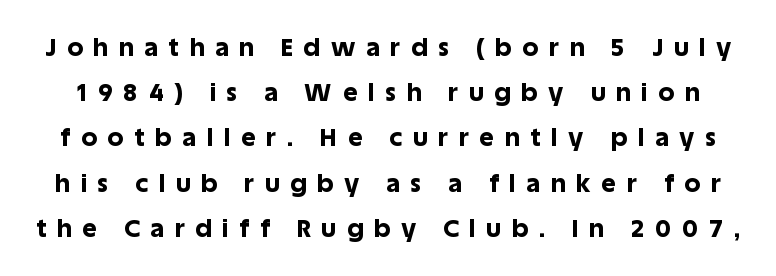
Q: Is the text bold? A: Yes.
Q: Is the text italic (slanted)? A: No, it is upright.
Q: Is the text underlined? A: No.
Q: Is the spacing between letters normal or unusually wide? A: Unusually wide.
